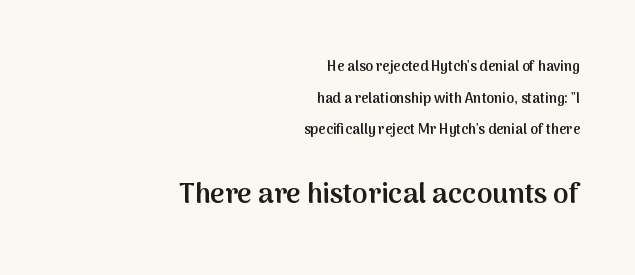
{"serif": "no", "italic": "no", "bold": "semi", "weight": "semibold", "width": "normal", "stroke_contrast": "medium", "x_height": "medium", "monospaced": "no", "underline": "no", "align": "right", "line_spacing": "loose", "line_spacing_ratio": 2.26, "letter_spacing": "normal", "letter_spacing_em": 0.0, "larger_block": "second", "size_ratio": 2.0, "glyph_px": 28}
